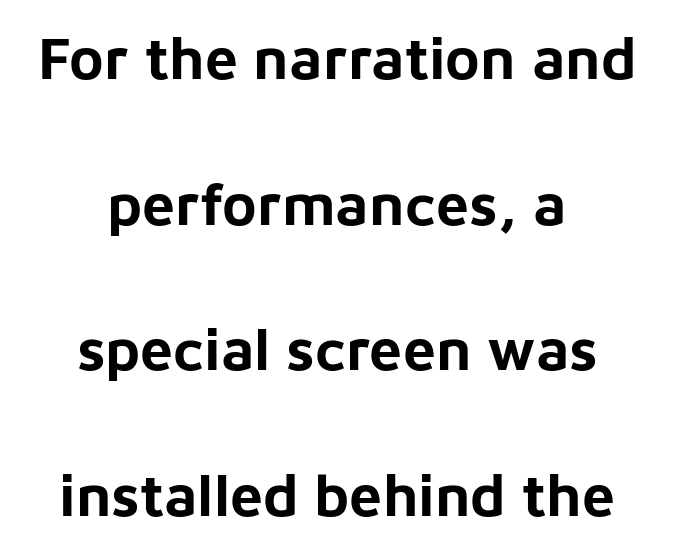
The image shows 59 px bold sans-serif type, upright; set centered, loose line spacing (2.47x), normal letter spacing, not underlined; low stroke contrast and a medium x-height.
